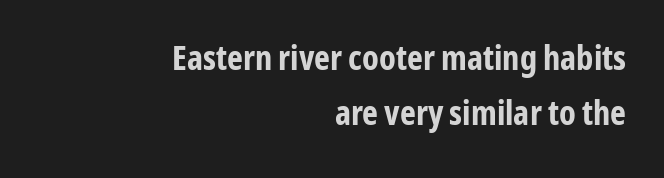
The image shows 34 px bold, condensed sans-serif type, upright; set right-aligned, normal line spacing (1.63x), normal letter spacing, not underlined; low stroke contrast and a medium x-height.
